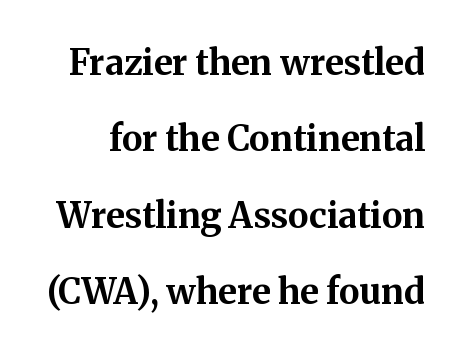
A typesetter would call this zero additional tracking. These lines stand farther apart than default settings would place them. If you drew a line through each stem, it would be perfectly vertical. You can tell from the footed stems that serif type was used. Is this a fixed-width face? No — the glyphs have proportional, varying widths. Weight: bold.
